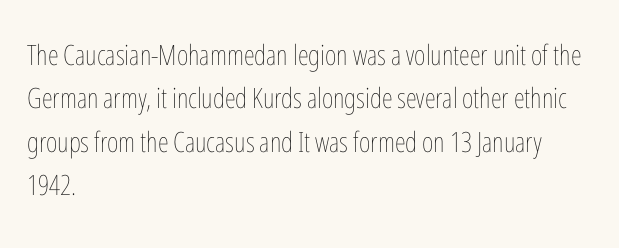
Q: Is the text bold? A: No.
Q: Is the text italic (slanted)? A: No, it is upright.
Q: Is the text underlined? A: No.
Q: How is the paragraph aligned? A: Left-aligned.
Q: Is the spacing between letters normal or unusually wide? A: Normal.
Q: Is the spacing between lines tight, normal or loose? A: Normal.
Q: Width (condensed, normal, or wide)? A: Condensed.
Q: Stroke contrast? A: Low.
Q: x-height? A: Medium.
Q: Monospaced? A: No.
